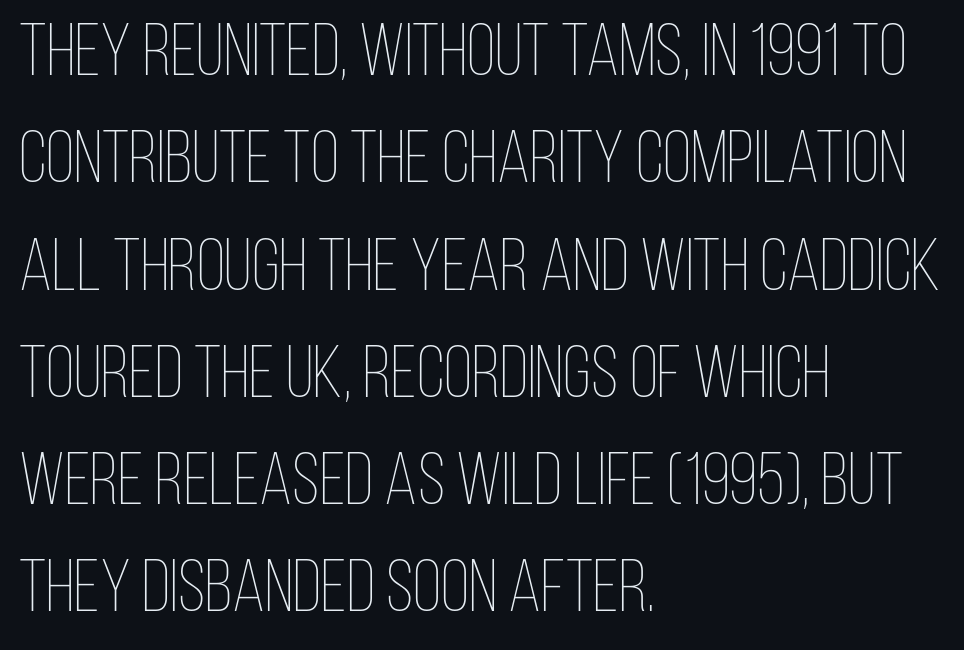
{"italic": "no", "bold": "no", "weight": "thin", "width": "condensed", "stroke_contrast": "low", "x_height": "large", "monospaced": "no", "underline": "no", "align": "left", "line_spacing": "normal", "line_spacing_ratio": 1.45, "letter_spacing": "normal", "letter_spacing_em": 0.0, "glyph_px": 74}
